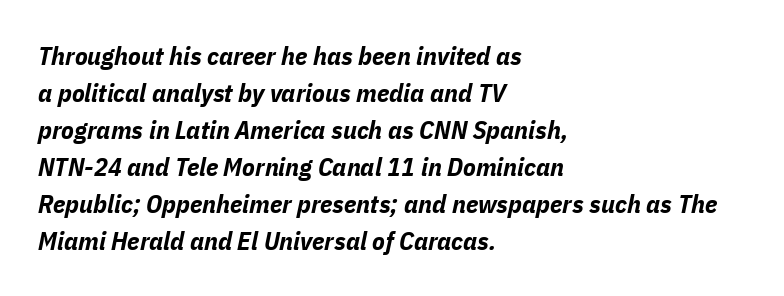
Quick note: italic. The designer left line spacing at the default. What stands out about the letter spacing? Nothing — it is the standard amount. Notice how thick the strokes are: this is what a full bold looks like. Which margin do the lines hug? The left one — the right edge is uneven.
